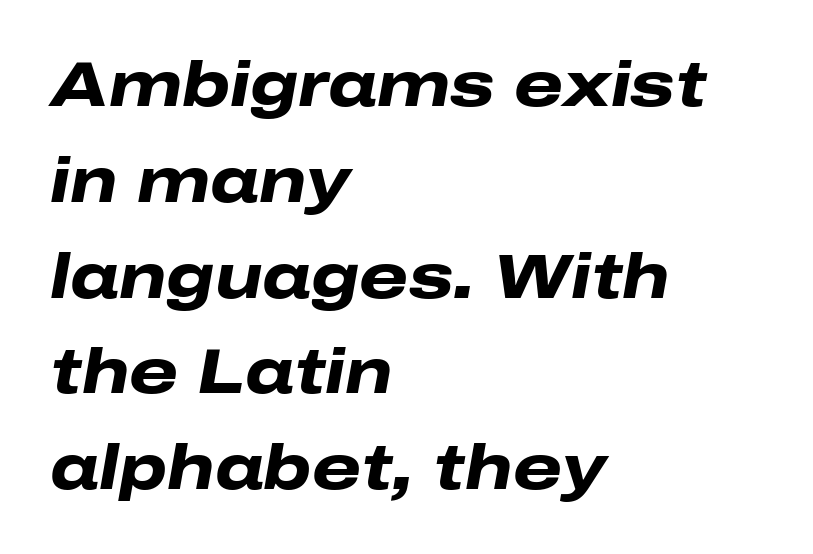
Q: Is the text bold? A: Yes.
Q: Is the text italic (slanted)? A: Yes, it leans right by about 10 degrees.
Q: Is the text underlined? A: No.
Q: How is the paragraph aligned? A: Left-aligned.
Q: Is the spacing between letters normal or unusually wide? A: Normal.
Q: Is the spacing between lines tight, normal or loose? A: Normal.
Q: Width (condensed, normal, or wide)? A: Wide.
Q: Stroke contrast? A: Low.
Q: x-height? A: Medium.
Q: Monospaced? A: No.
